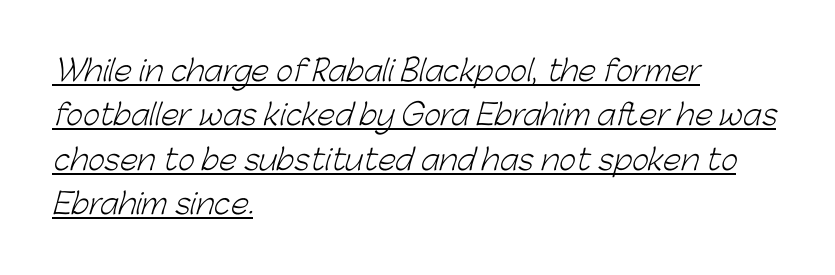
The image shows 29 px light sans-serif type; set left-aligned, normal line spacing (1.53x), normal letter spacing, underlined; low stroke contrast and a medium x-height.
